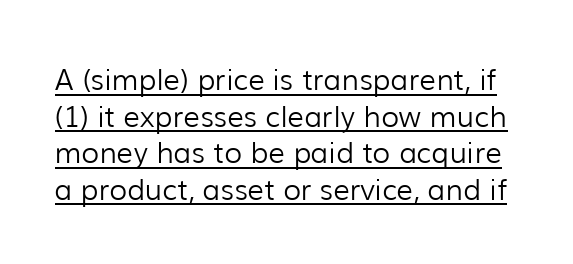
The face looks like a standard text weight, possibly lighter. Proportional: the letters do not fall into vertical columns. Check the space under the baseline: a stroke is drawn there. Is there much room between lines? A standard amount, neither cramped nor airy. What stands out about the letter spacing? Nothing — it is the standard amount.
